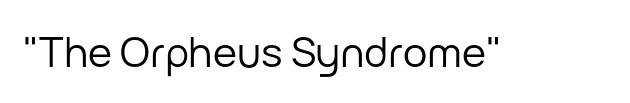
The image shows 41 px regular-weight sans-serif type, upright; set normal letter spacing, not underlined; low stroke contrast and a medium x-height.
